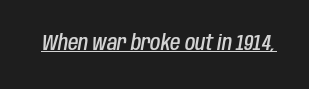
A fair bit of extra ink — the face is semibold, not bold. The letters are slanted; this is an italic face. Looks like someone drew a line under every word here. Look at the tracking — it's just the regular setting, nothing added.
